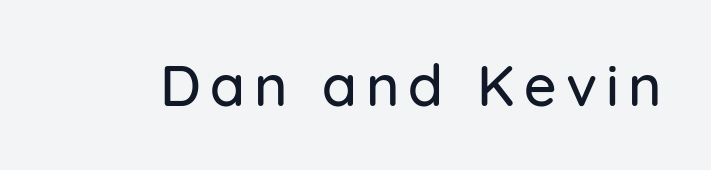
Q: Is the text italic (slanted)? A: No, it is upright.
Q: Is the typeface a serif or a sans-serif typeface? A: Sans-serif.
Q: Is the text underlined? A: No.
Q: Width (condensed, normal, or wide)? A: Normal.
Q: Stroke contrast? A: Low.
Q: x-height? A: Medium.
Q: Monospaced? A: No.
